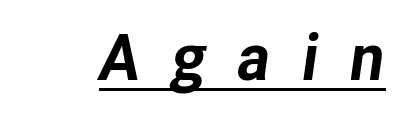
The image shows 64 px bold type, italic (leaning right); set unusually wide letter spacing (+0.49 em), underlined; low stroke contrast and a medium x-height.
